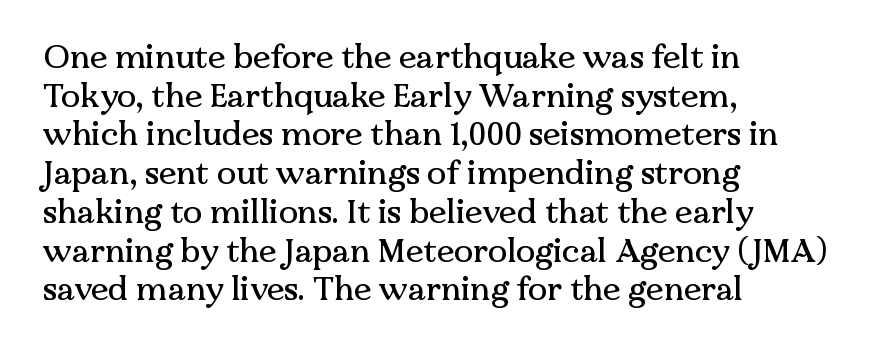
Letterform terminals end in serifs throughout the passage. Here the glyphs are tracked normally, forming tight word shapes. The foot of each line stays bare and open. The lines in this sample share a left origin and differ only in where they stop.
